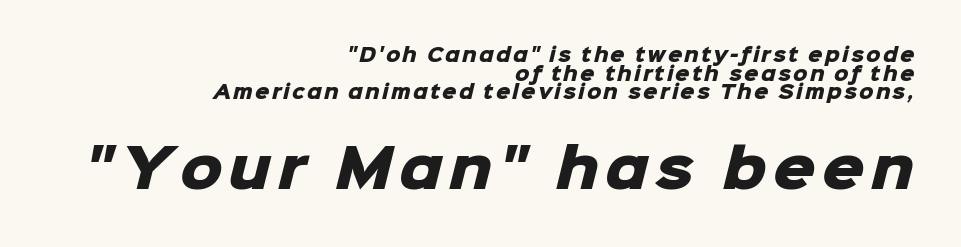
{"serif": "no", "bold": "yes", "weight": "heavy", "width": "normal", "stroke_contrast": "low", "x_height": "medium", "monospaced": "no", "underline": "no", "align": "right", "line_spacing": "tight", "line_spacing_ratio": 1.04, "larger_block": "second", "size_ratio": 2.94, "glyph_px": 53}
